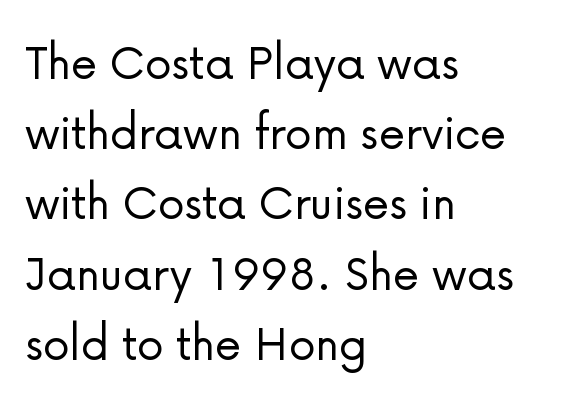
Q: Is the text bold? A: No.
Q: Is the text italic (slanted)? A: No, it is upright.
Q: Is the typeface a serif or a sans-serif typeface? A: Sans-serif.
Q: Is the text underlined? A: No.
Q: How is the paragraph aligned? A: Left-aligned.
Q: Is the spacing between letters normal or unusually wide? A: Normal.
Q: Is the spacing between lines tight, normal or loose? A: Normal.
Q: Width (condensed, normal, or wide)? A: Normal.
Q: Stroke contrast? A: Low.
Q: x-height? A: Medium.
Q: Monospaced? A: No.
